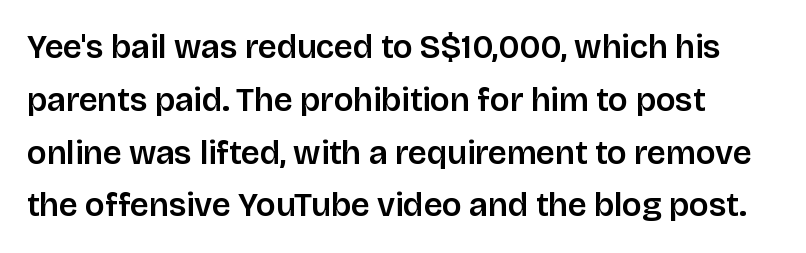
Do the characters align in a grid? No, the font is proportional. Every character sits straight up, as roman type does. Quick note: underline off. Examine the stroke ends and you'll find no serifs. The vertical gap from one line to the next is medium. Look at the tracking — it's just the regular setting, nothing added.
